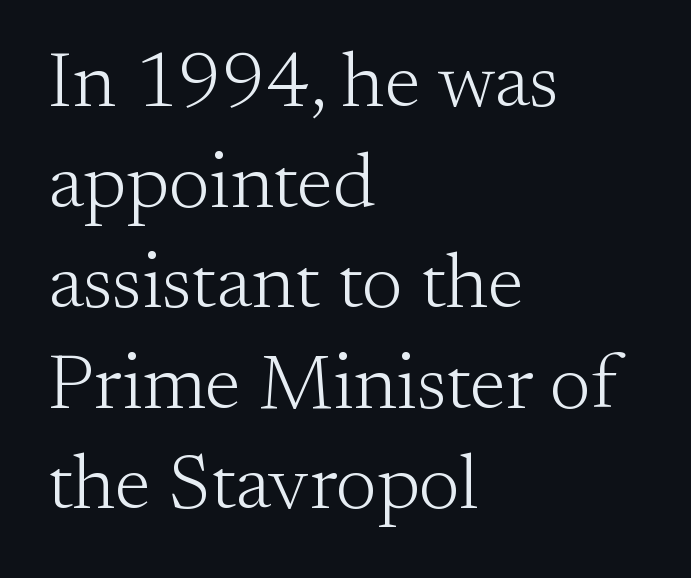
The image shows 78 px light serif type, upright; set left-aligned, normal line spacing (1.29x), normal letter spacing, not underlined; medium stroke contrast and a small x-height.
